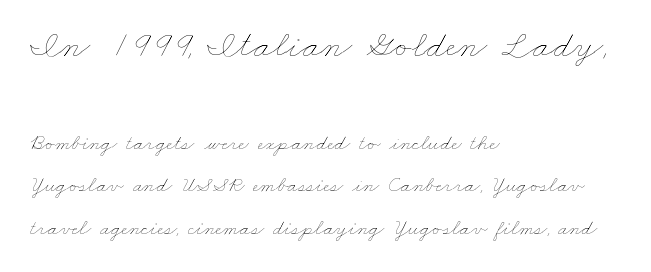
{"bold": "no", "weight": "thin", "width": "wide", "stroke_contrast": "low", "x_height": "small", "monospaced": "no", "underline": "no", "align": "left", "line_spacing": "loose", "line_spacing_ratio": 1.93, "letter_spacing": "normal", "letter_spacing_em": 0.0, "larger_block": "first", "size_ratio": 1.73, "glyph_px": 38}
